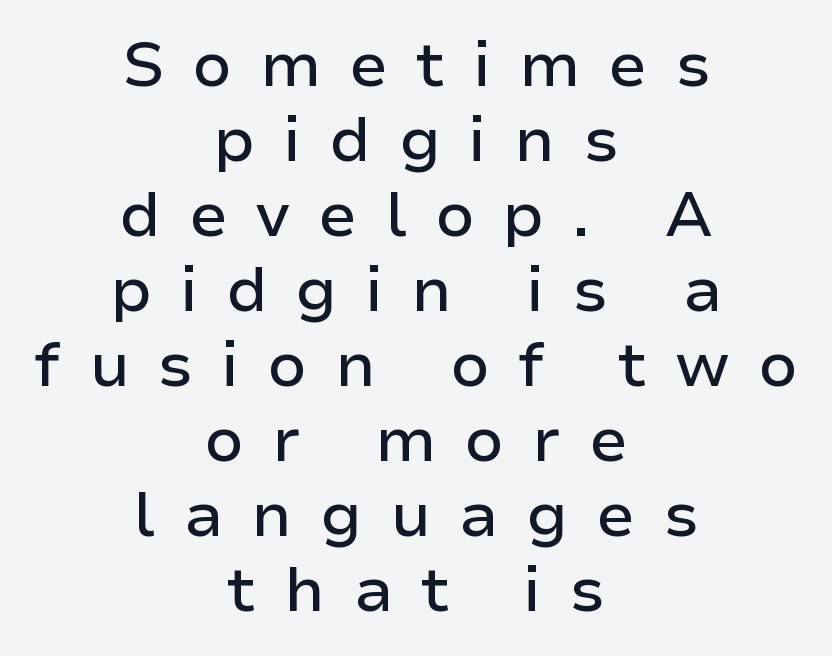
{"serif": "no", "italic": "no", "width": "normal", "stroke_contrast": "low", "x_height": "medium", "monospaced": "no", "underline": "no", "align": "center", "line_spacing_ratio": 1.19, "letter_spacing": "wide", "letter_spacing_em": 0.44, "glyph_px": 63}
